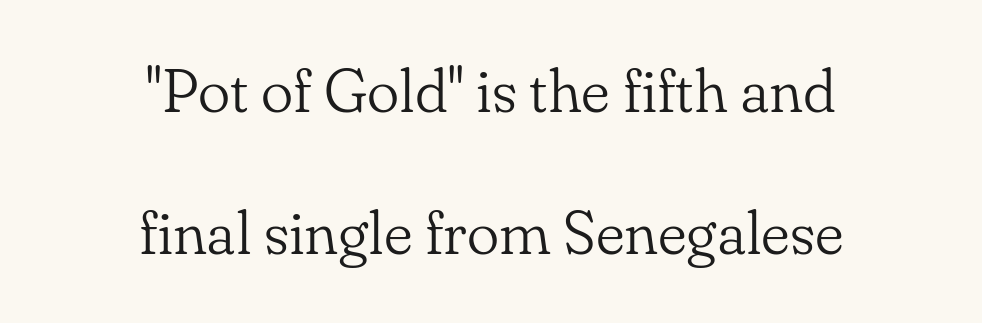
{"serif": "yes", "italic": "no", "bold": "no", "weight": "light", "width": "normal", "stroke_contrast": "low", "x_height": "small", "monospaced": "no", "underline": "no", "align": "center", "line_spacing": "loose", "line_spacing_ratio": 2.33, "letter_spacing": "normal", "letter_spacing_em": 0.0, "glyph_px": 61}
